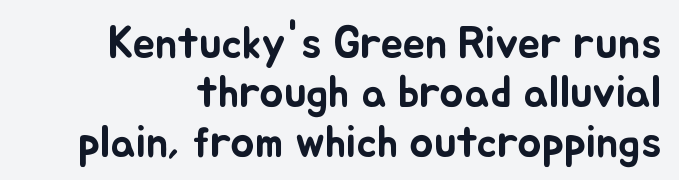
The image shows 45 px text type, upright; set tight line spacing (1.1x), normal letter spacing, not underlined; low stroke contrast and a small x-height.
